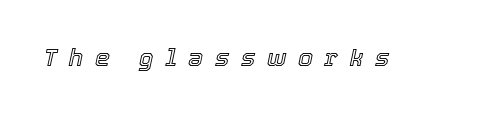
Q: Is the text italic (slanted)? A: Yes, it leans right by about 12 degrees.
Q: Is the text underlined? A: No.
Q: Is the spacing between letters normal or unusually wide? A: Unusually wide.
